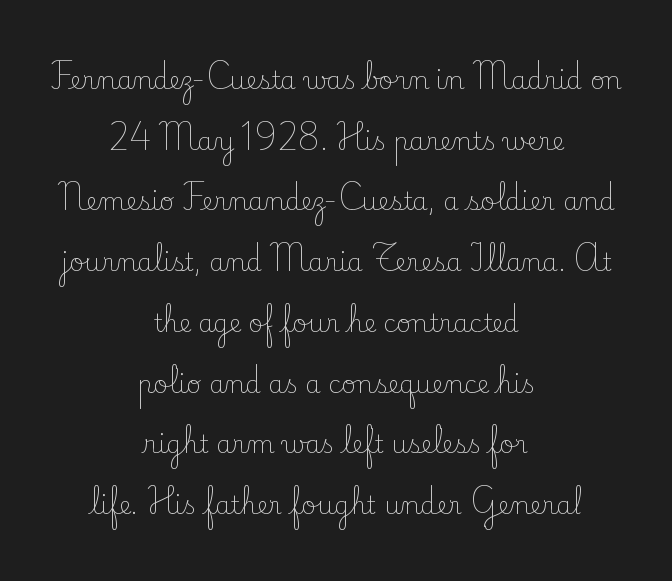
The image shows 25 px text type, upright; set centered, loose line spacing (2.43x), normal letter spacing, not underlined.
